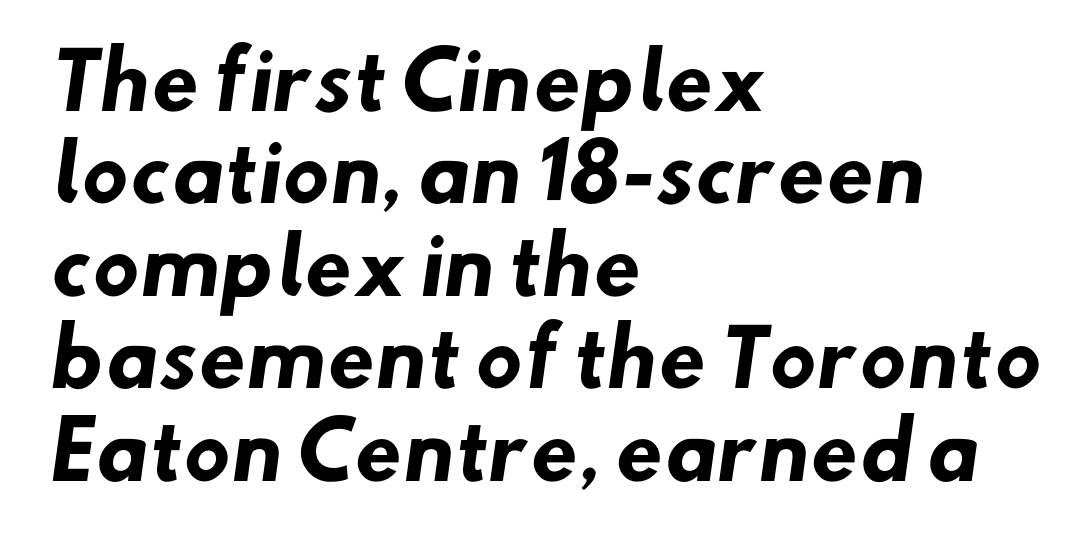
The image shows 77 px heavy sans-serif type; set left-aligned, line spacing 1.2x, normal letter spacing, not underlined; low stroke contrast and a small x-height.
